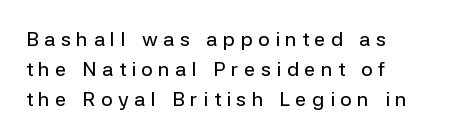
Q: Is the text italic (slanted)? A: No, it is upright.
Q: Is the text underlined? A: No.
Q: How is the paragraph aligned? A: Left-aligned.
Q: Is the spacing between letters normal or unusually wide? A: Unusually wide.
Q: Is the spacing between lines tight, normal or loose? A: Normal.
